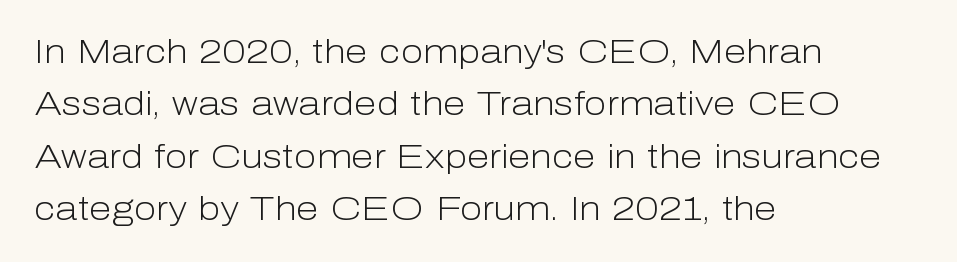
Vertical strokes here are truly vertical. Think standard paragraph weight, or any step lighter than that. The lines in this sample share a left origin and differ only in where they stop. The type family on display is of the sans-serif kind.
